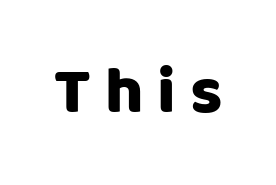
The image shows 66 px sans-serif type, upright; set unusually wide letter spacing (+0.21 em), not underlined; low stroke contrast and a large x-height.
